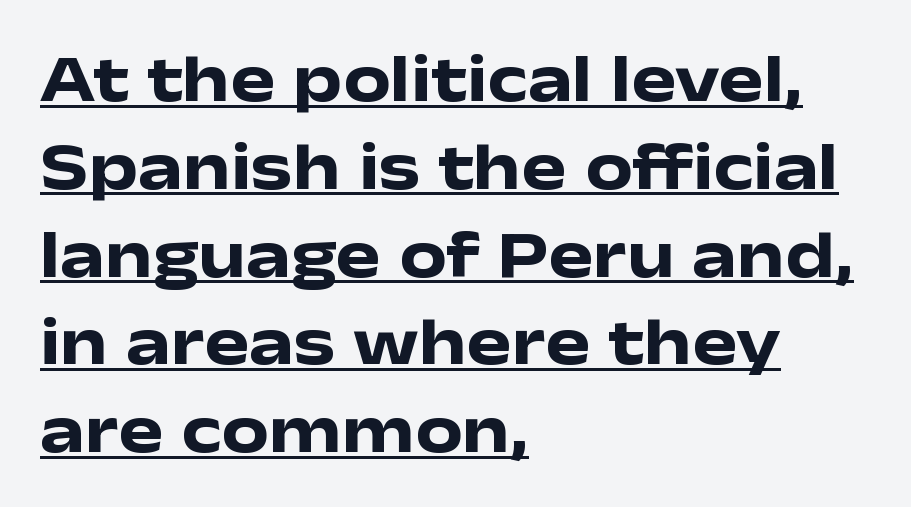
The image shows 67 px heavy, wide sans-serif type, upright; set left-aligned, normal line spacing (1.31x), normal letter spacing, underlined; low stroke contrast and a medium x-height.
